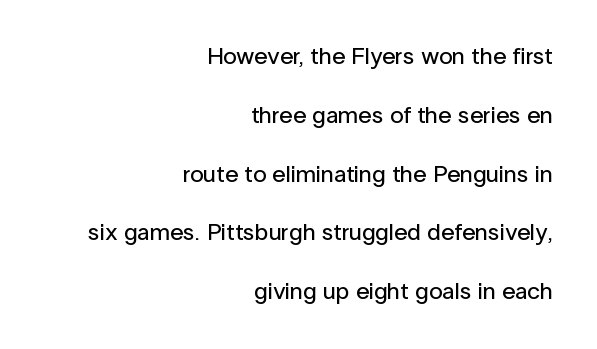
{"italic": "no", "underline": "no", "align": "right", "line_spacing": "loose", "line_spacing_ratio": 2.45, "letter_spacing": "normal", "letter_spacing_em": 0.0, "glyph_px": 24}
